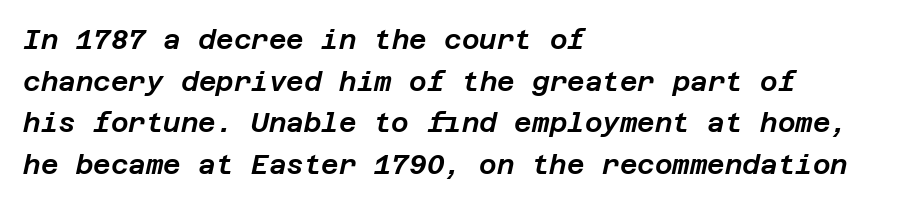
Descender tails drop into unmarked territory. The face used here is rendered with its standard letterfit. Reading down the block, your eye returns to a fixed left position each line. The rows are spaced the way most documents space them. Italic: yes, the glyphs are oblique.
